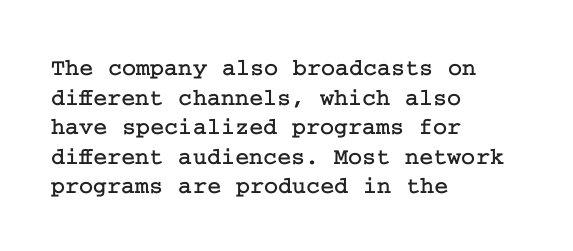
The rag falls on the right side of this text block. This sample uses an upright cut, with every glyph sitting square on the baseline. This sample uses plain, unmodified letter spacing. The strip under each line holds only bare page.
